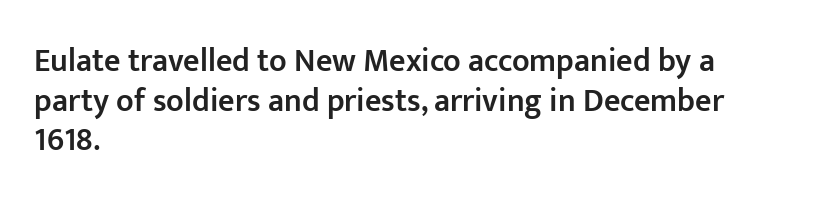
One-word summary of the alignment: left. The letters advance in unequal steps, a hallmark of proportional type. Slightly chunky letters — semibold, I'd say, not full bold. The area under the type is left untouched. The specimen reads as upright at a glance. Nope, no serifs anywhere on these letters.
